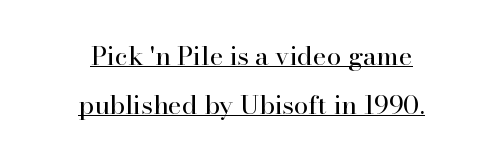
The image shows 26 px text type, upright; set centered, line spacing 1.87x, normal letter spacing, underlined.
